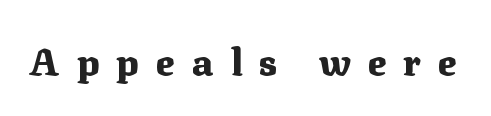
{"serif": "yes", "italic": "no", "bold": "yes", "weight": "heavy", "width": "normal", "stroke_contrast": "medium", "x_height": "medium", "monospaced": "no", "underline": "no", "letter_spacing": "wide", "letter_spacing_em": 0.45, "glyph_px": 38}
